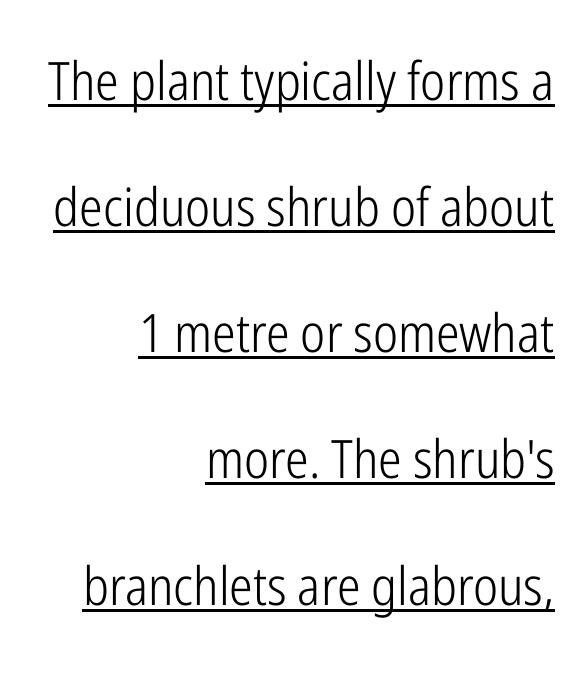
{"serif": "no", "italic": "no", "bold": "no", "weight": "light", "width": "condensed", "stroke_contrast": "low", "x_height": "medium", "monospaced": "no", "underline": "yes", "align": "right", "line_spacing": "loose", "line_spacing_ratio": 2.38, "letter_spacing": "normal", "letter_spacing_em": 0.0, "glyph_px": 53}
